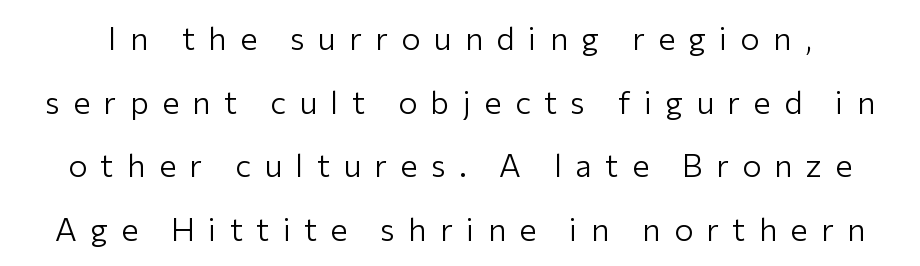
The image shows 32 px light sans-serif type, upright; set loose line spacing (1.99x), unusually wide letter spacing (+0.42 em), not underlined; low stroke contrast and a medium x-height.
